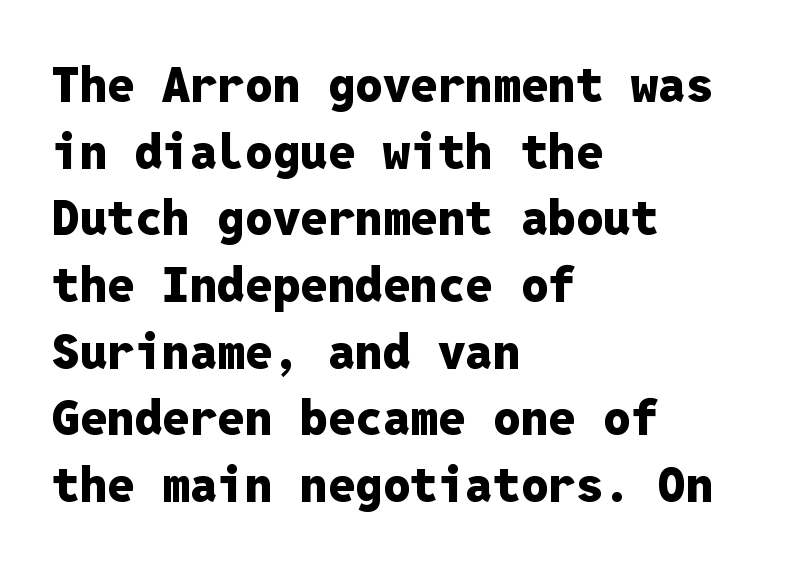
The image shows 49 px heavy sans-serif type, upright, monospaced; set left-aligned, normal line spacing (1.36x), normal letter spacing, not underlined; low stroke contrast and a medium x-height.
